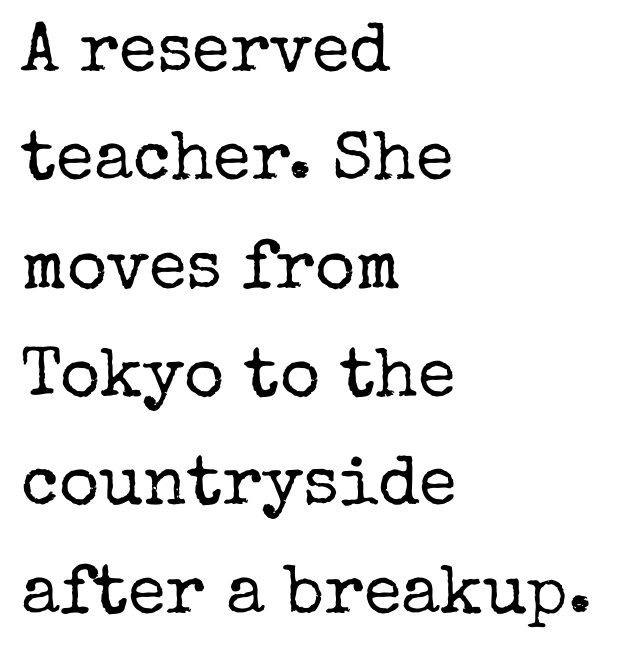
{"serif": "yes", "italic": "no", "bold": "no", "weight": "regular", "width": "normal", "stroke_contrast": "low", "x_height": "medium", "monospaced": "no", "underline": "no", "align": "left", "line_spacing": "normal", "line_spacing_ratio": 1.57, "letter_spacing": "normal", "letter_spacing_em": 0.0, "glyph_px": 69}
